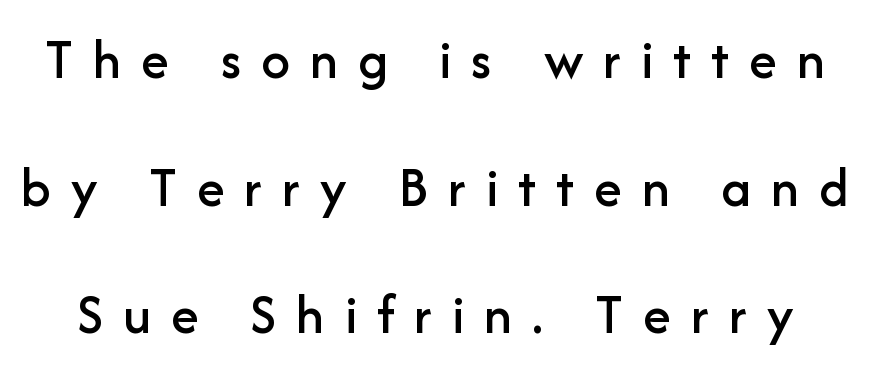
Q: Is the text italic (slanted)? A: No, it is upright.
Q: Is the typeface a serif or a sans-serif typeface? A: Sans-serif.
Q: Is the text underlined? A: No.
Q: Is the spacing between letters normal or unusually wide? A: Unusually wide.
Q: Is the spacing between lines tight, normal or loose? A: Loose.
Q: Width (condensed, normal, or wide)? A: Normal.
Q: Stroke contrast? A: Low.
Q: x-height? A: Medium.
Q: Monospaced? A: No.
